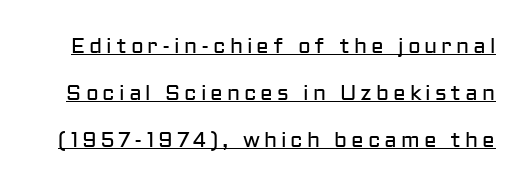
Q: Is the text bold? A: No.
Q: Is the text italic (slanted)? A: No, it is upright.
Q: Is the text underlined? A: Yes.
Q: Is the spacing between lines tight, normal or loose? A: Loose.
